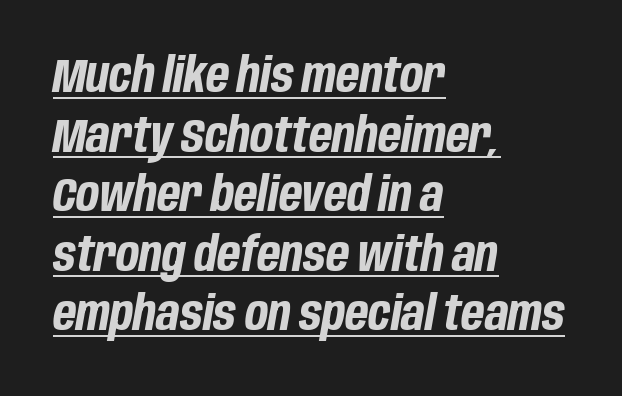
One-word summary of the alignment: left. Proportional: the letters do not fall into vertical columns. No extra tracking has been applied to these lines. These lines carry a lot of weight — the face is fully bold.
